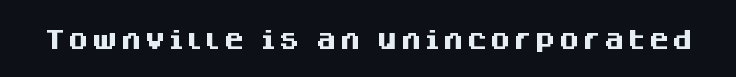
Q: Is the text bold? A: Yes.
Q: Is the text italic (slanted)? A: No, it is upright.
Q: Is the text underlined? A: No.
